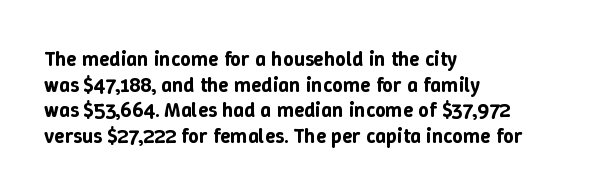
{"italic": "no", "underline": "no", "align": "left", "line_spacing_ratio": 1.22, "letter_spacing": "normal", "letter_spacing_em": 0.0, "glyph_px": 21}
